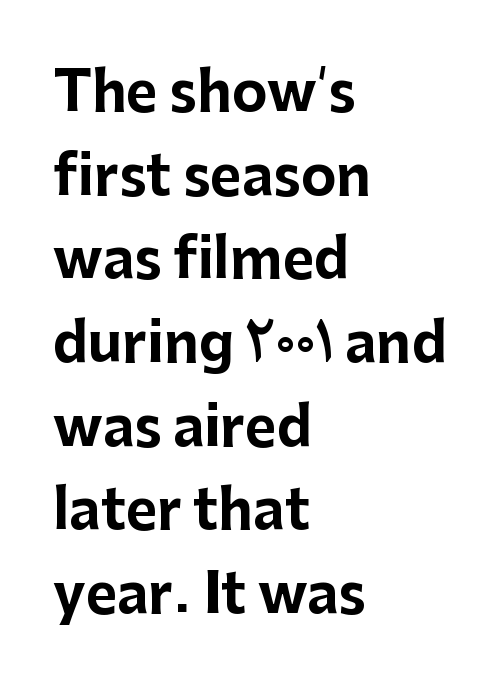
{"serif": "no", "italic": "no", "bold": "yes", "weight": "bold", "width": "normal", "stroke_contrast": "low", "x_height": "medium", "monospaced": "no", "underline": "no", "align": "left", "line_spacing": "normal", "line_spacing_ratio": 1.55, "letter_spacing": "normal", "letter_spacing_em": 0.0, "glyph_px": 54}
